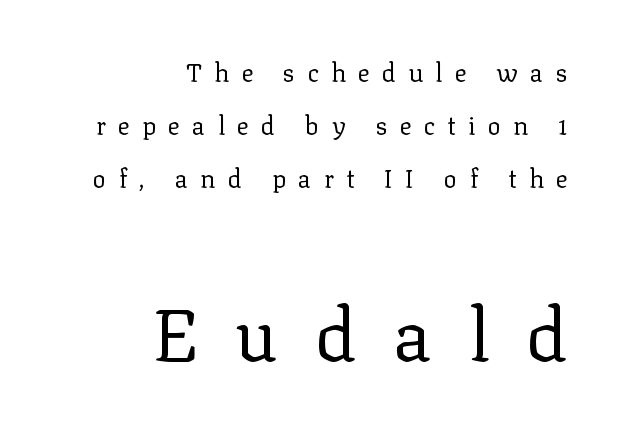
The image shows 74 px regular-weight serif type, upright; set right-aligned, loose line spacing (2.12x), unusually wide letter spacing (+0.49 em), not underlined; the second (bottom) block is 2.96x larger; low stroke contrast and a medium x-height.
